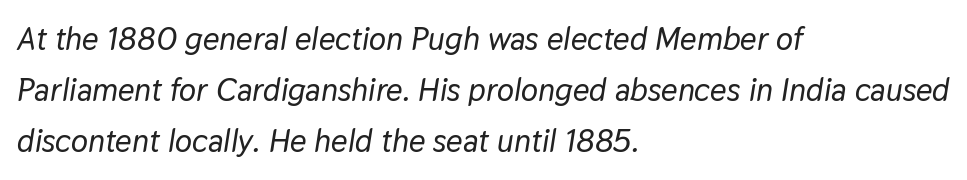
{"italic": "yes", "lean": "right", "slant_degrees": 9, "width": "normal", "stroke_contrast": "low", "x_height": "medium", "monospaced": "no", "underline": "no", "align": "left", "line_spacing": "normal", "line_spacing_ratio": 1.6, "letter_spacing": "normal", "letter_spacing_em": 0.0, "glyph_px": 32}
